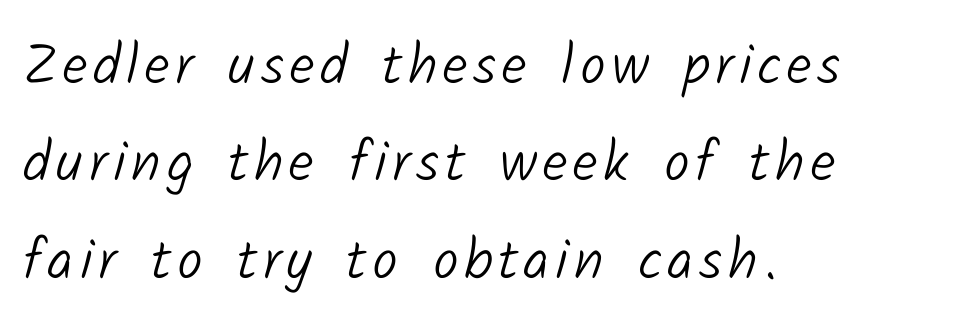
{"serif": "no", "bold": "no", "weight": "light", "width": "normal", "stroke_contrast": "low", "x_height": "medium", "monospaced": "no", "underline": "no", "align": "left", "line_spacing_ratio": 1.71, "glyph_px": 57}
